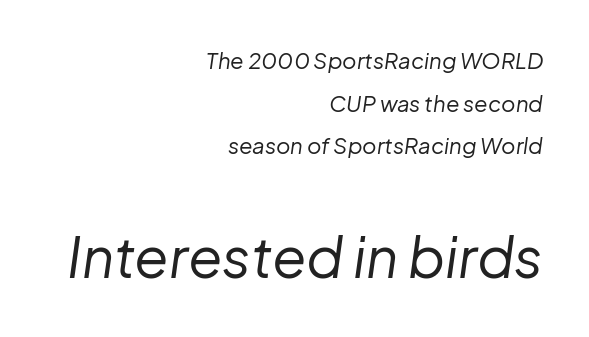
The image shows 56 px regular-weight type, italic (leaning right); set right-aligned, loose line spacing (1.94x), normal letter spacing, not underlined; the second (bottom) block is 2.55x larger; low stroke contrast and a medium x-height.
